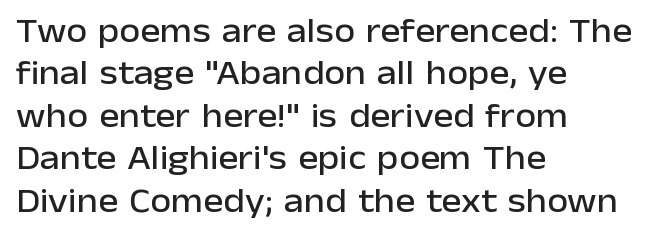
Reading down the block, your eye returns to a fixed left position each line. Looks like regular typesetting: each glyph gets only the width it needs. Standard letterfit; no display-style spreading of the glyphs. Type style note: lacks serifs. Rule under the text: the space is simply empty. Vertical spacing — default.
